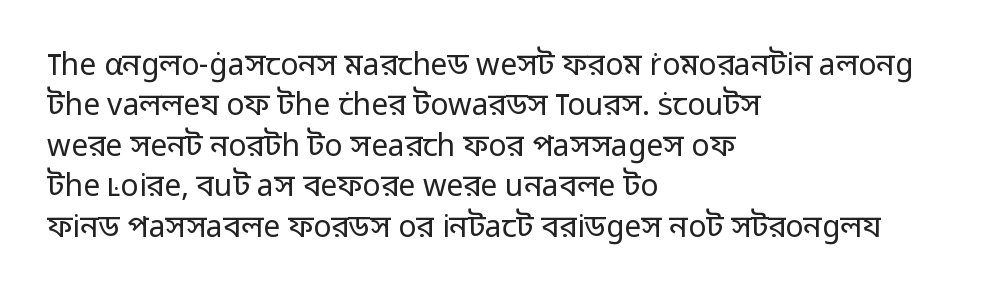
The image shows 30 px regular-weight sans-serif type, upright; set left-aligned, normal line spacing (1.35x), normal letter spacing, not underlined; low stroke contrast and a medium x-height.
